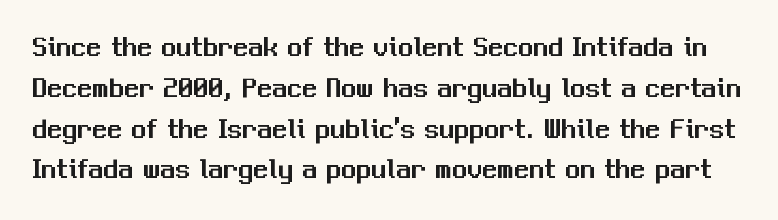
Nothing unusual about the tracking: characters are spaced as the font intends. Spacing verdict: proportional, widths tailored to each character. The lettering holds an erect, upright posture throughout. One glance says typical: line gaps are just what's usual. I'd call this a sans setting — the letters go barefoot. Glance below the letters and you will spot only blank space.
